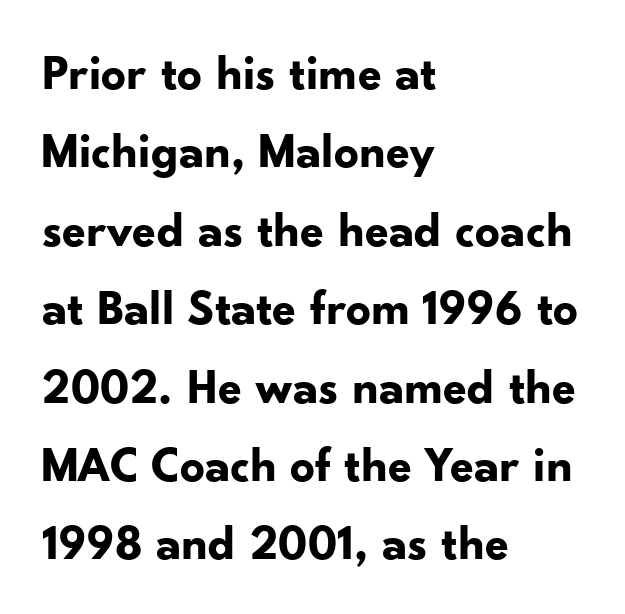
Q: Is the text bold? A: Yes.
Q: Is the text italic (slanted)? A: No, it is upright.
Q: Is the typeface a serif or a sans-serif typeface? A: Sans-serif.
Q: Is the text underlined? A: No.
Q: How is the paragraph aligned? A: Left-aligned.
Q: Is the spacing between letters normal or unusually wide? A: Normal.
Q: Is the spacing between lines tight, normal or loose? A: Normal.
Q: Width (condensed, normal, or wide)? A: Normal.
Q: Stroke contrast? A: Low.
Q: x-height? A: Small.
Q: Monospaced? A: No.
